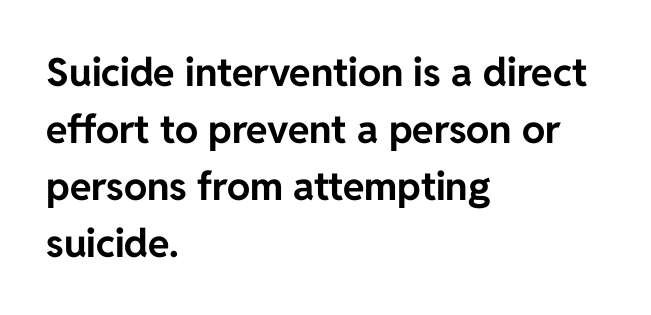
The image shows 39 px bold sans-serif type, upright; set left-aligned, normal line spacing (1.46x), normal letter spacing, not underlined; low stroke contrast and a medium x-height.
